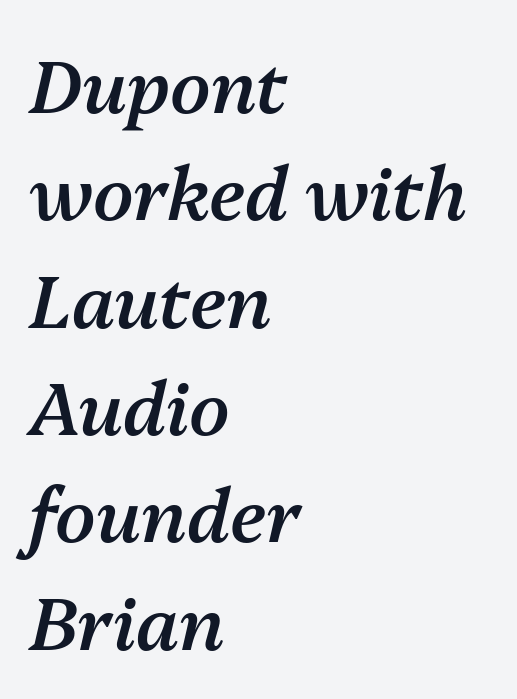
{"italic": "yes", "lean": "right", "slant_degrees": 13, "bold": "semi", "weight": "semibold", "width": "normal", "stroke_contrast": "medium", "x_height": "medium", "monospaced": "no", "underline": "no", "align": "left", "line_spacing": "normal", "line_spacing_ratio": 1.47, "letter_spacing": "normal", "letter_spacing_em": 0.0, "glyph_px": 73}
